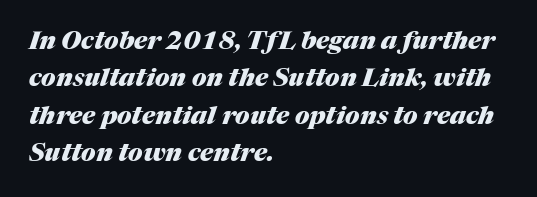
The line-height multiplier appears to be the usual default. The specimen reads as italic at a glance. The rendering anchors every line to the left-hand side. Stroke thickness is high; the sample reads as a true bold. Each word holds together tightly as a unit, with standard inter-letter gaps. Clear beneath every line of the passage.
